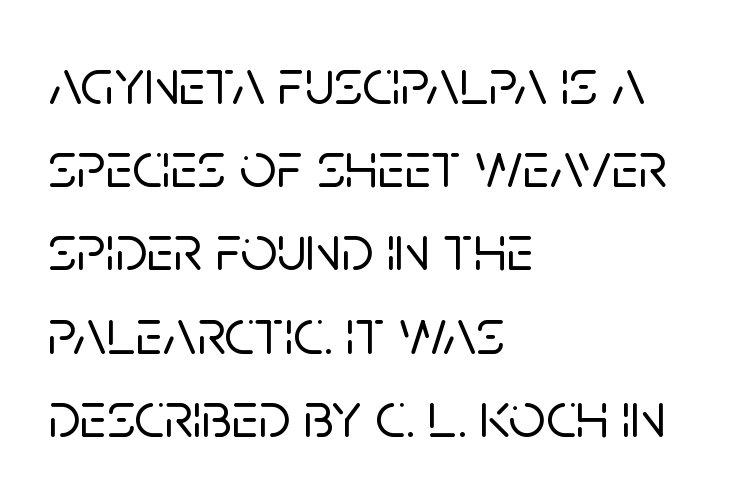
{"serif": "no", "italic": "no", "width": "normal", "stroke_contrast": "low", "x_height": "large", "monospaced": "no", "underline": "no", "align": "left", "line_spacing": "normal", "line_spacing_ratio": 1.28, "letter_spacing": "normal", "letter_spacing_em": 0.0, "glyph_px": 65}
